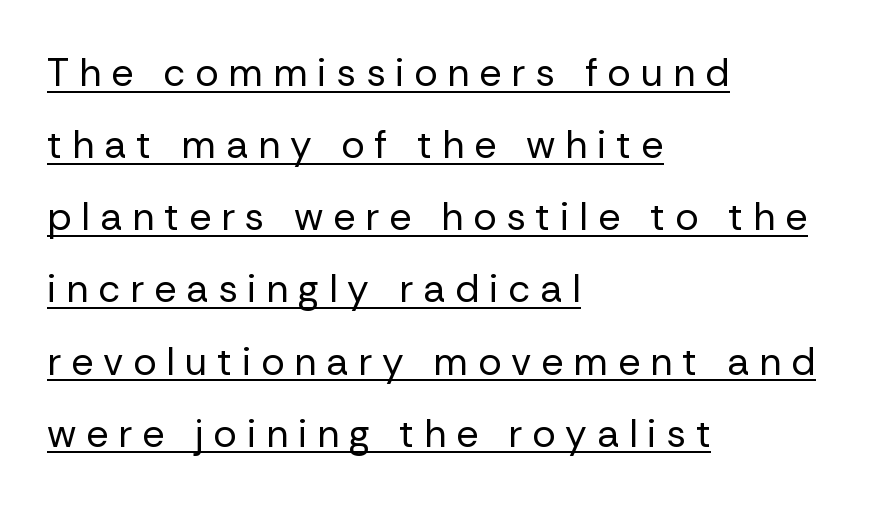
Weight: not bold — regular or lighter. Visually the block forms a straight wall on the left and a jagged coastline on the right. The face used here is a sans, in the tradition of grotesques and geometrics. Vertical strokes here are truly vertical.
